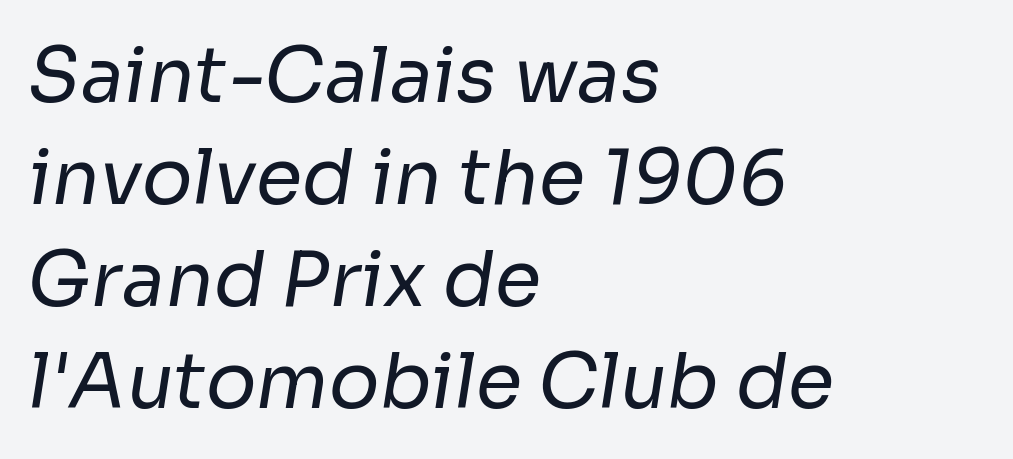
The image shows 75 px regular-weight sans-serif type; set left-aligned, normal line spacing (1.36x), normal letter spacing, not underlined; low stroke contrast and a medium x-height.
